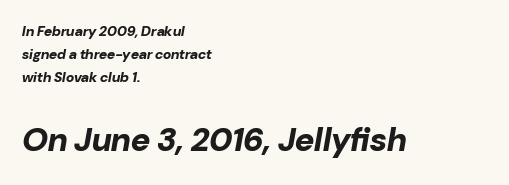
Q: Is the text bold? A: Yes.
Q: Is the text italic (slanted)? A: Yes, it leans right by about 10 degrees.
Q: Is the text underlined? A: No.
Q: How is the paragraph aligned? A: Left-aligned.
Q: Is the spacing between letters normal or unusually wide? A: Normal.
Q: Is the spacing between lines tight, normal or loose? A: Normal.
Q: Which block of text is set in a larger size, the first (top) or the second (bottom)? A: The second (bottom) one.
Q: Width (condensed, normal, or wide)? A: Normal.
Q: Stroke contrast? A: Low.
Q: x-height? A: Medium.
Q: Monospaced? A: No.
